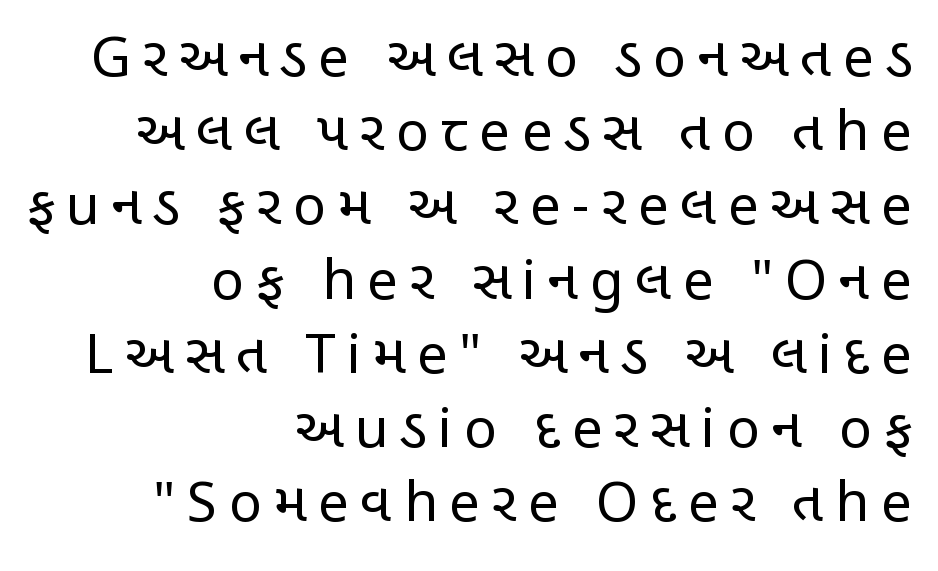
Q: Is the text bold? A: No.
Q: Is the text italic (slanted)? A: No, it is upright.
Q: Is the typeface a serif or a sans-serif typeface? A: Sans-serif.
Q: Is the text underlined? A: No.
Q: How is the paragraph aligned? A: Right-aligned.
Q: Is the spacing between letters normal or unusually wide? A: Unusually wide.
Q: Is the spacing between lines tight, normal or loose? A: Normal.
Q: Width (condensed, normal, or wide)? A: Condensed.
Q: Stroke contrast? A: Low.
Q: x-height? A: Large.
Q: Monospaced? A: No.
